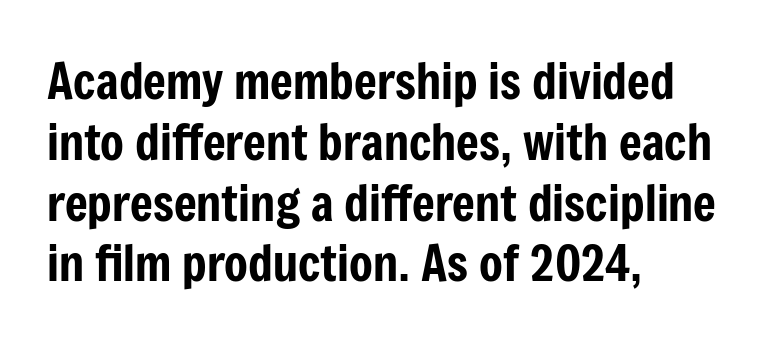
Layout note: lines flush left. The typography opts for an upright posture over an oblique one. Default kerning and tracking; the words read as compact shapes. These lines are composed in type without serifs.
